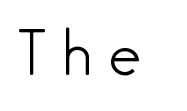
The image shows 57 px light, condensed sans-serif type, upright; set unusually wide letter spacing (+0.31 em), not underlined; low stroke contrast and a medium x-height.
